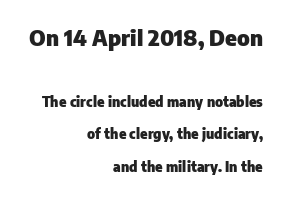
Q: Is the text bold? A: Yes.
Q: Is the text italic (slanted)? A: No, it is upright.
Q: Is the text underlined? A: No.
Q: How is the paragraph aligned? A: Right-aligned.
Q: Is the spacing between letters normal or unusually wide? A: Normal.
Q: Is the spacing between lines tight, normal or loose? A: Loose.
Q: Which block of text is set in a larger size, the first (top) or the second (bottom)? A: The first (top) one.
